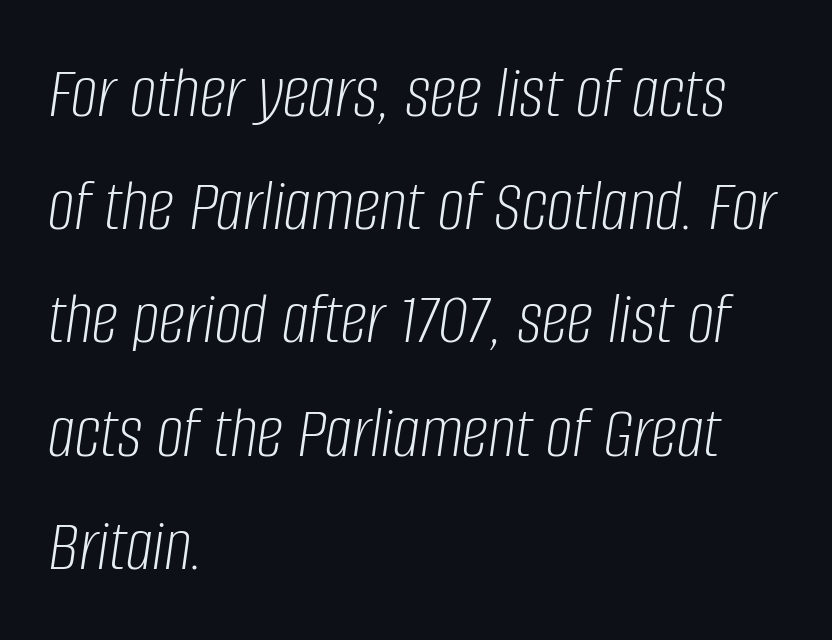
Q: Is the text bold? A: No.
Q: Is the text italic (slanted)? A: Yes, it leans right by about 8 degrees.
Q: Is the text underlined? A: No.
Q: How is the paragraph aligned? A: Left-aligned.
Q: Is the spacing between letters normal or unusually wide? A: Normal.
Q: Is the spacing between lines tight, normal or loose? A: Normal.
Q: Width (condensed, normal, or wide)? A: Condensed.
Q: Stroke contrast? A: Low.
Q: x-height? A: Large.
Q: Monospaced? A: No.
